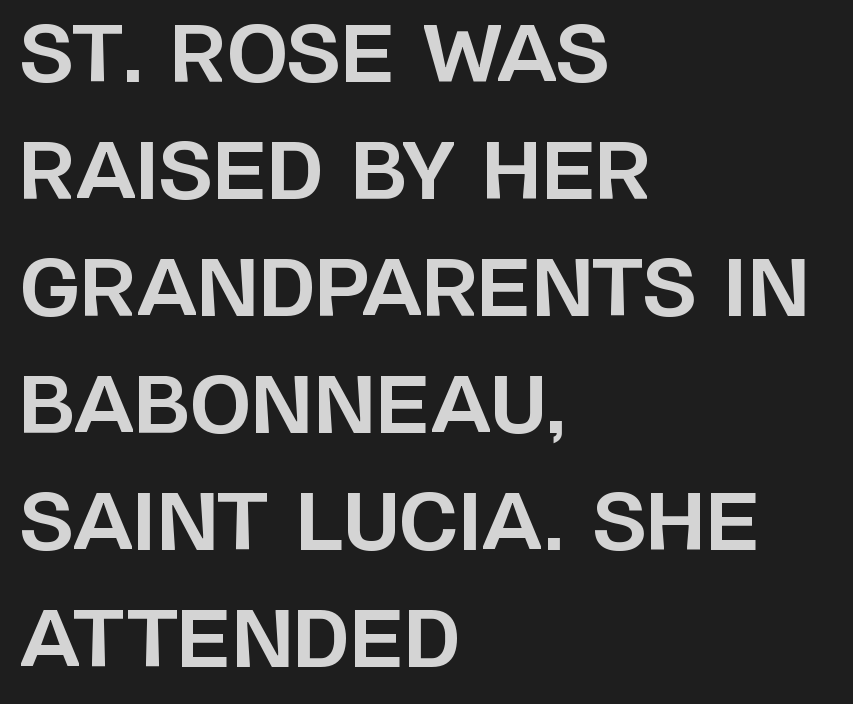
{"serif": "no", "italic": "no", "bold": "yes", "weight": "bold", "width": "normal", "stroke_contrast": "low", "x_height": "large", "monospaced": "no", "underline": "no", "align": "left", "line_spacing": "normal", "line_spacing_ratio": 1.48, "letter_spacing": "normal", "letter_spacing_em": 0.0, "glyph_px": 79}
